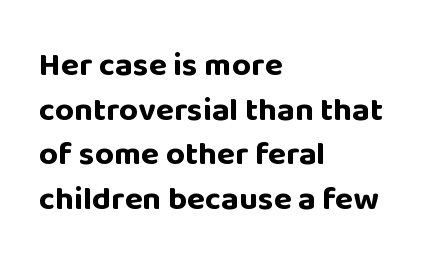
{"serif": "no", "italic": "no", "bold": "yes", "weight": "bold", "width": "normal", "stroke_contrast": "low", "x_height": "large", "monospaced": "no", "underline": "no", "align": "left", "line_spacing": "normal", "line_spacing_ratio": 1.35, "letter_spacing": "normal", "letter_spacing_em": 0.0, "glyph_px": 33}
